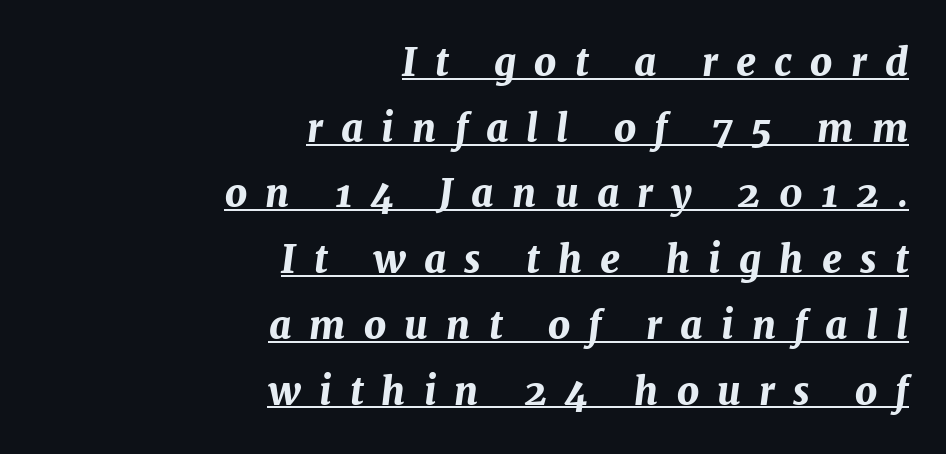
This is oblique type, the kind used for emphasis or titles. Compared with typical body copy, the letter spacing here is much looser. The rendering uses a bold face; every stroke is thick and dark. These lines are rendered in a variable-pitch font. Quick note: underline on.
